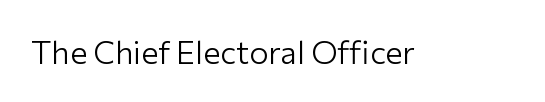
The face used here is a sans, in the tradition of grotesques and geometrics. These lines are rendered in a variable-pitch font. This rendering features lettering with no underline. Standard letterfit; no display-style spreading of the glyphs. The passage shown is not bold in any degree.
